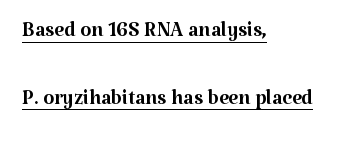
Q: Is the text bold? A: No.
Q: Is the text italic (slanted)? A: No, it is upright.
Q: Is the typeface a serif or a sans-serif typeface? A: Serif.
Q: Is the text underlined? A: Yes.
Q: How is the paragraph aligned? A: Left-aligned.
Q: Is the spacing between letters normal or unusually wide? A: Normal.
Q: Is the spacing between lines tight, normal or loose? A: Loose.
Q: Width (condensed, normal, or wide)? A: Normal.
Q: Stroke contrast? A: Medium.
Q: x-height? A: Medium.
Q: Monospaced? A: No.
